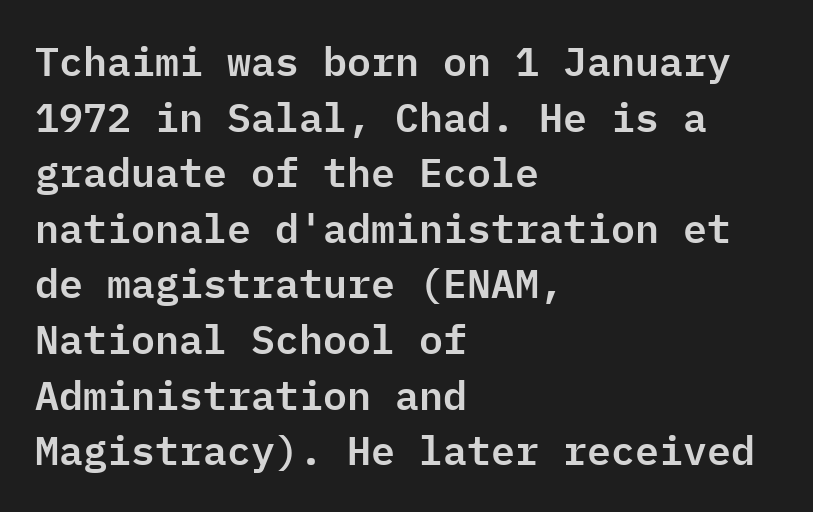
The passage shown is typed in a monospace face where columns stay perfectly aligned. Words float on clear page, feet unadorned. Line beginnings align vertically; line endings do not. How would I describe the line gaps? Plain and ordinary. A typesetter would mark this as roman, not italic.
